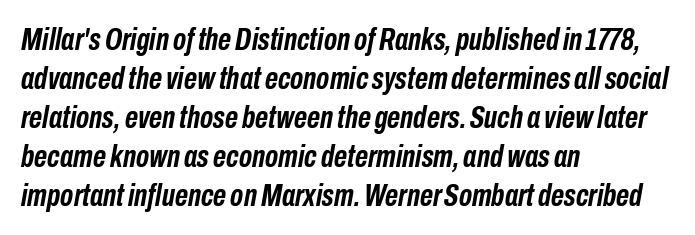
Quick note: underline off. Does the copy run flush right? No — it runs flush left. In terms of posture, this sample is oblique. Looks like regular typesetting: each glyph gets only the width it needs. A full-strength bold gives these letters their thick strokes. No extra tracking has been applied to these lines.
